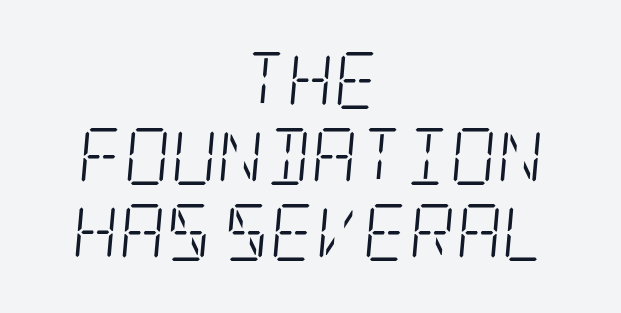
Q: Is the text bold? A: No.
Q: Is the text italic (slanted)? A: Yes, it leans right by about 5 degrees.
Q: Is the typeface a serif or a sans-serif typeface? A: Serif.
Q: Is the text underlined? A: No.
Q: How is the paragraph aligned? A: Centered.
Q: Is the spacing between letters normal or unusually wide? A: Normal.
Q: Is the spacing between lines tight, normal or loose? A: Normal.
Q: Width (condensed, normal, or wide)? A: Condensed.
Q: Stroke contrast? A: Low.
Q: x-height? A: Large.
